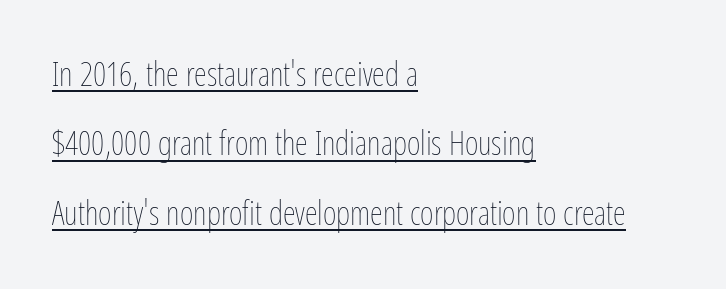
{"italic": "no", "bold": "no", "weight": "thin", "width": "condensed", "stroke_contrast": "low", "x_height": "medium", "monospaced": "no", "underline": "yes", "align": "left", "line_spacing": "loose", "line_spacing_ratio": 2.1, "letter_spacing": "normal", "letter_spacing_em": 0.0, "glyph_px": 33}
